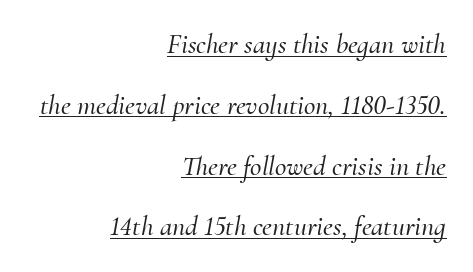
The image shows 28 px serif type, italic (leaning right); set right-aligned, loose line spacing (2.17x), normal letter spacing, underlined; medium stroke contrast and a small x-height.
